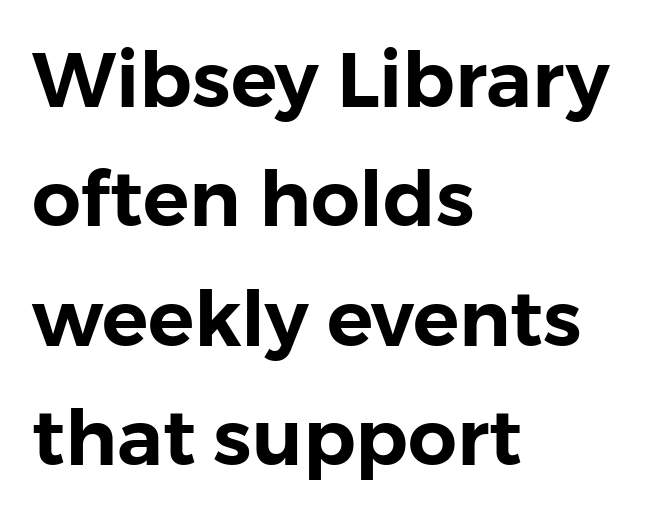
Proportional: the letters do not fall into vertical columns. The lines in this sample share a left origin and differ only in where they stop. A typesetter would label this face a sans. Look at the tracking — it's just the regular setting, nothing added. Underlining? Definitely not there. The vertical gap from one line to the next is medium.
